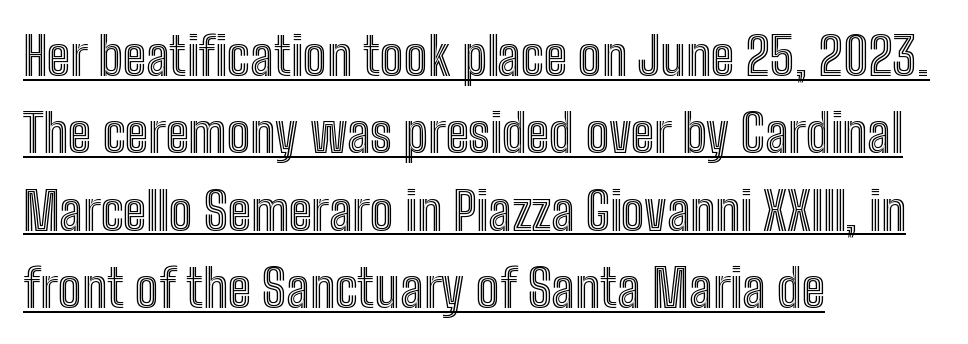
A typesetter would call this proportional, since set widths differ per character. Short and long lines alike share a common starting point at left. The lettering holds an erect, upright posture throughout. Compared with typical body copy, the letter spacing here is the same. The passage shown is underscored from start to finish. Evenly set lines give the paragraph a standard silhouette.
